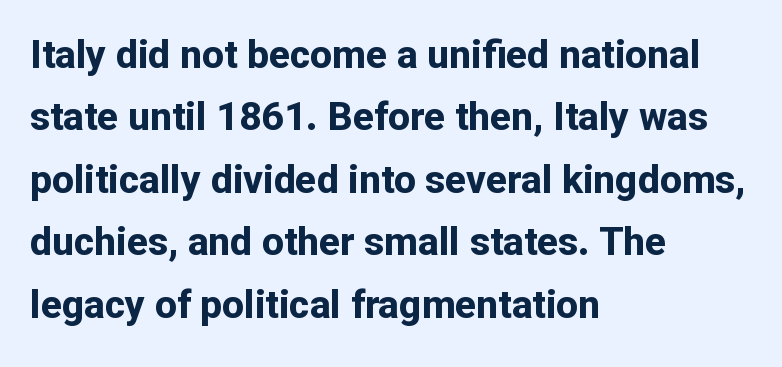
{"serif": "no", "italic": "no", "bold": "yes", "weight": "bold", "width": "normal", "stroke_contrast": "low", "x_height": "medium", "monospaced": "no", "underline": "no", "align": "left", "line_spacing": "normal", "line_spacing_ratio": 1.6, "letter_spacing": "normal", "letter_spacing_em": 0.0, "glyph_px": 39}
